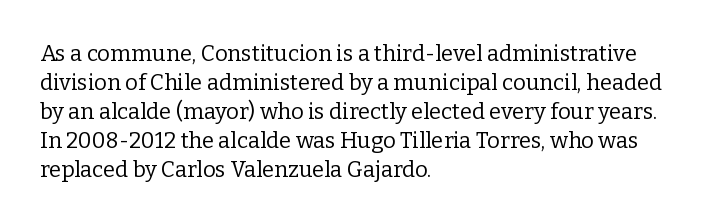
Tall strokes in this sample are plumb rather than angled. The passage shown has conventional tracking throughout. Every row of glyphs begins at an identical x-position on the left. A normal amount of white space separates one row of letters from the next. Type without underlining.
